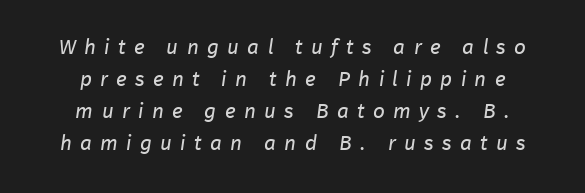
{"bold": "no", "underline": "no", "align": "center", "line_spacing": "normal", "line_spacing_ratio": 1.53, "letter_spacing": "wide", "letter_spacing_em": 0.39, "glyph_px": 21}
